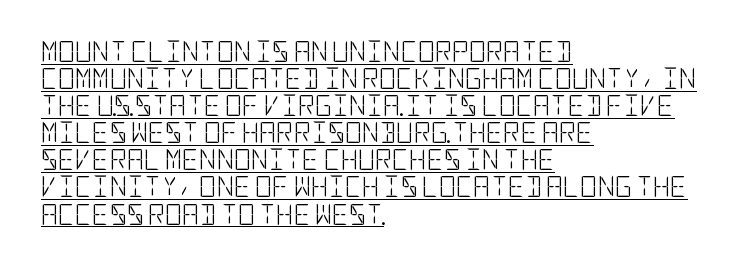
The image shows 21 px text type, upright; set left-aligned, normal line spacing (1.29x), normal letter spacing, underlined.
